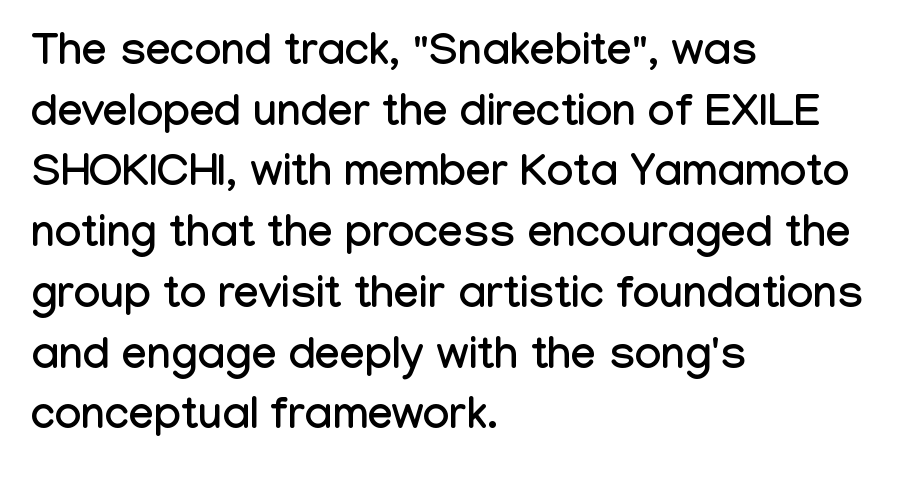
{"serif": "no", "italic": "no", "width": "condensed", "stroke_contrast": "low", "x_height": "medium", "monospaced": "no", "underline": "no", "align": "left", "line_spacing": "normal", "line_spacing_ratio": 1.35, "letter_spacing": "normal", "letter_spacing_em": 0.0, "glyph_px": 45}
